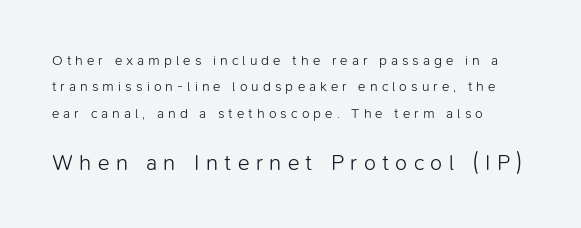
Here the glyphs are tracked loosely, breaking word shapes into spaced letters. Weight: in the light-to-regular range. Does the lettering tilt? It doesn't — this is upright. The space directly below the letters is spotless. Caption: upper text group reduced, lower text group enlarged.
